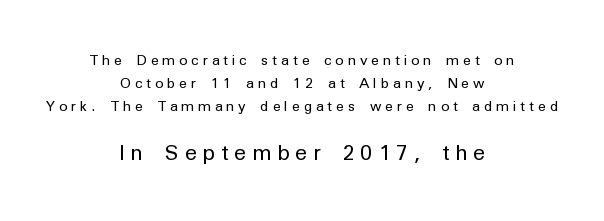
{"italic": "no", "bold": "no", "underline": "no", "align": "center", "line_spacing": "normal", "line_spacing_ratio": 1.65, "letter_spacing": "wide", "letter_spacing_em": 0.27, "larger_block": "second", "size_ratio": 1.5, "glyph_px": 21}
